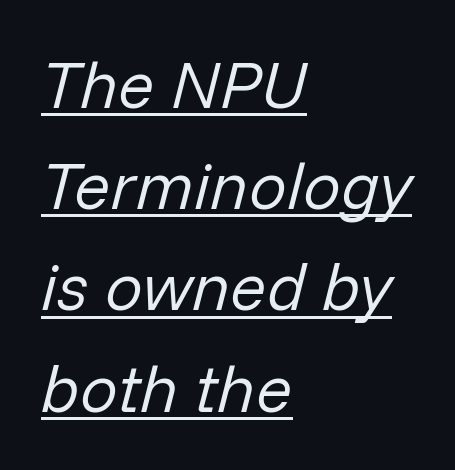
{"italic": "yes", "lean": "right", "slant_degrees": 14, "bold": "no", "weight": "regular", "width": "normal", "stroke_contrast": "low", "x_height": "medium", "monospaced": "no", "underline": "yes", "align": "left", "line_spacing": "normal", "line_spacing_ratio": 1.51, "letter_spacing": "normal", "letter_spacing_em": 0.0, "glyph_px": 67}
